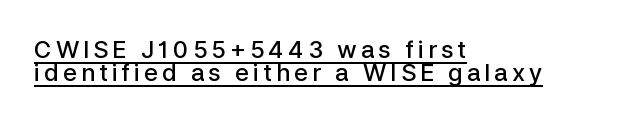
As a designer I'd log this as weight 600, semibold. Caption: lettering with a line underneath. The lettering stays uniformly vertical, giving the passage a roman look. Very little white space separates one row of letters from the next. The ragged edge is on the right, which tells us the setting is flush left.
